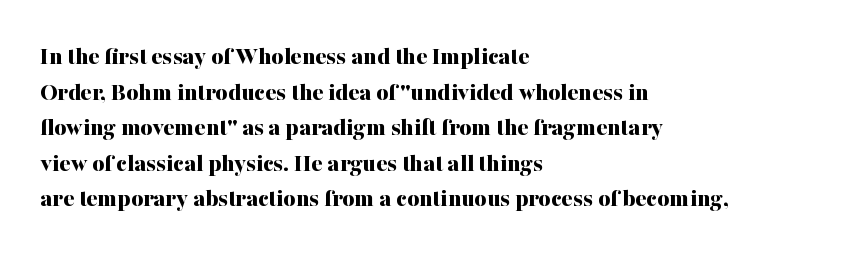
The image shows 26 px bold type, upright; set left-aligned, normal line spacing (1.37x), normal letter spacing, not underlined.
